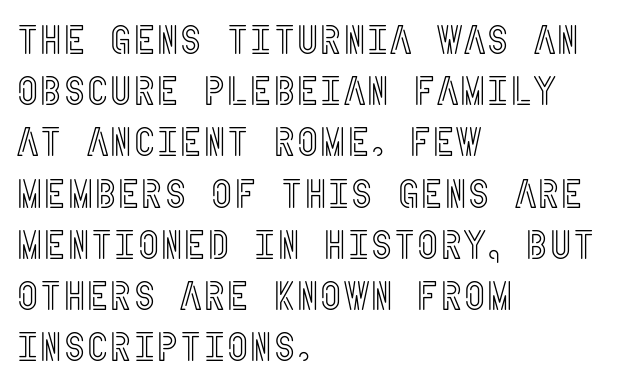
The image shows 40 px condensed type, upright; set left-aligned, normal line spacing (1.28x), normal letter spacing, not underlined; a large x-height.
